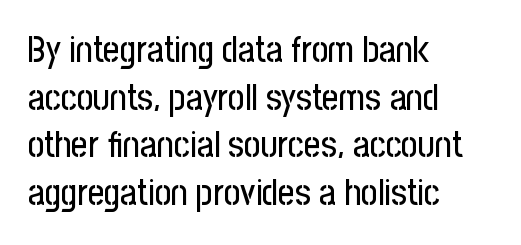
{"serif": "no", "italic": "no", "width": "condensed", "stroke_contrast": "low", "x_height": "medium", "monospaced": "no", "underline": "no", "align": "left", "line_spacing": "normal", "line_spacing_ratio": 1.32, "letter_spacing": "normal", "letter_spacing_em": 0.0, "glyph_px": 36}
